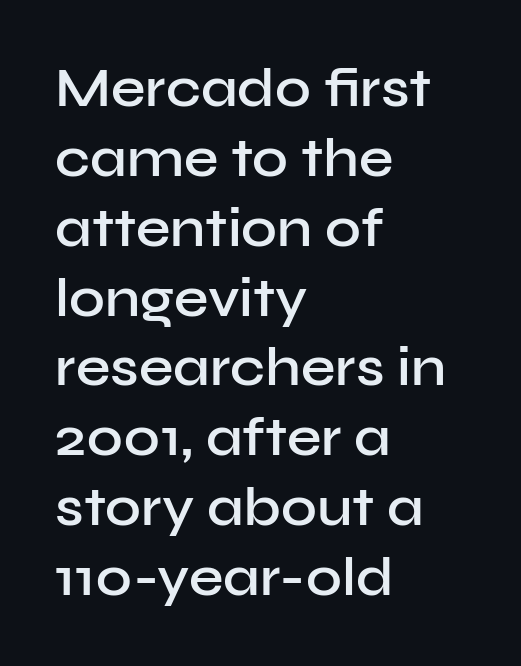
{"serif": "no", "italic": "no", "bold": "semi", "weight": "semibold", "width": "normal", "stroke_contrast": "low", "x_height": "medium", "monospaced": "no", "underline": "no", "align": "left", "line_spacing": "normal", "line_spacing_ratio": 1.27, "letter_spacing": "normal", "letter_spacing_em": 0.0, "glyph_px": 55}
